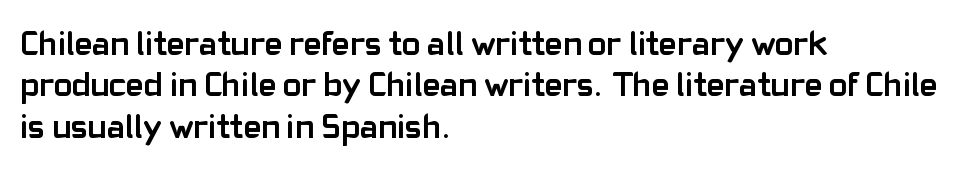
Words appear dense and cohesive because spacing is normal. Serifs: no, the terminals of the letterforms are clean. The baseline area is clear. You'd pick this weight for a headline — it's a proper bold.
